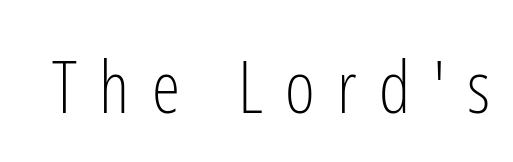
{"serif": "no", "italic": "no", "bold": "no", "weight": "light", "width": "condensed", "stroke_contrast": "low", "x_height": "medium", "monospaced": "no", "underline": "no", "letter_spacing": "wide", "letter_spacing_em": 0.31, "glyph_px": 72}
